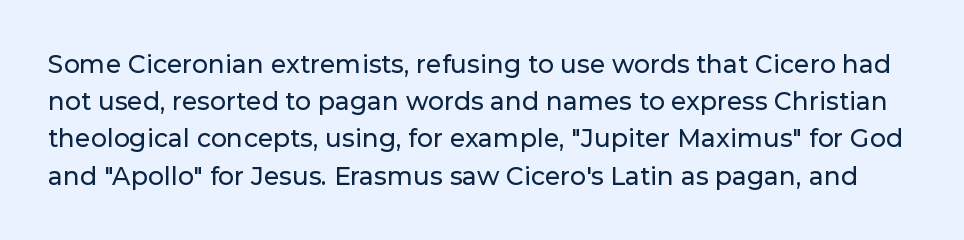
{"italic": "no", "underline": "no", "line_spacing": "normal", "line_spacing_ratio": 1.49, "letter_spacing": "normal", "letter_spacing_em": 0.0, "glyph_px": 25}
